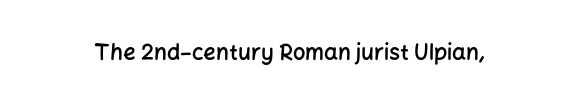
There is no visible air inserted between adjacent glyphs. The characters look somewhat weighty, a semibold short of true bold. Check the space under the baseline: it is left empty. Ascenders rise straight up at ninety degrees.
